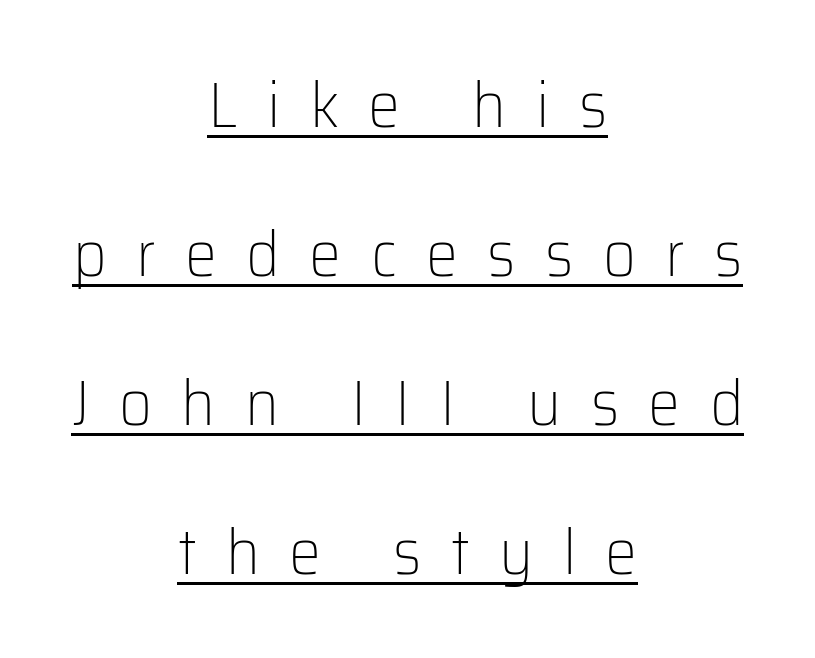
Posture: upright roman. Note the varied advance widths — an 'i' is clearly narrower than an 'm'. This rendering employs a face without finishing strokes, i.e., a sans-serif. Between one letter and the next there's a generous, obvious gap. Which margin do the lines hug? Neither — every line sits in the middle. Underlining? Definitely there.
